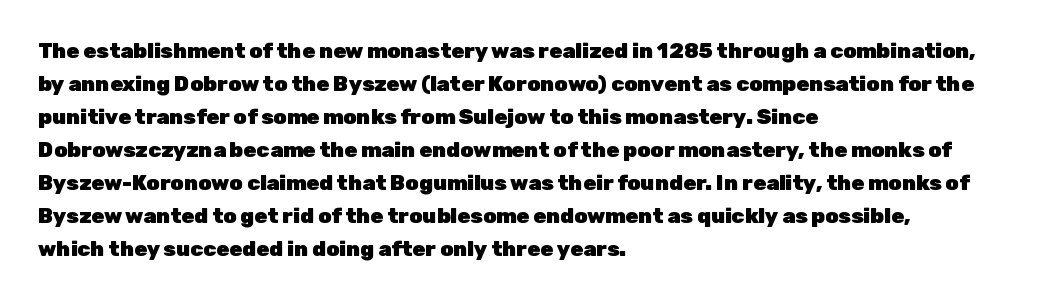
Q: Is the text bold? A: Yes.
Q: Is the text italic (slanted)? A: No, it is upright.
Q: Is the text underlined? A: No.
Q: How is the paragraph aligned? A: Left-aligned.
Q: Is the spacing between letters normal or unusually wide? A: Normal.
Q: Is the spacing between lines tight, normal or loose? A: Normal.
